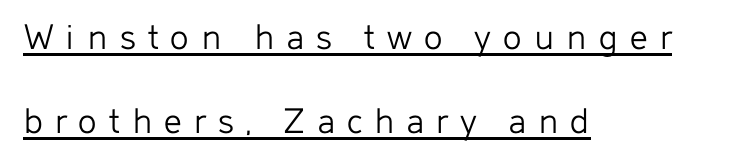
{"serif": "no", "italic": "no", "bold": "no", "weight": "light", "width": "normal", "stroke_contrast": "low", "x_height": "medium", "monospaced": "no", "underline": "yes", "align": "left", "line_spacing": "loose", "line_spacing_ratio": 2.16, "letter_spacing": "wide", "letter_spacing_em": 0.31, "glyph_px": 39}
